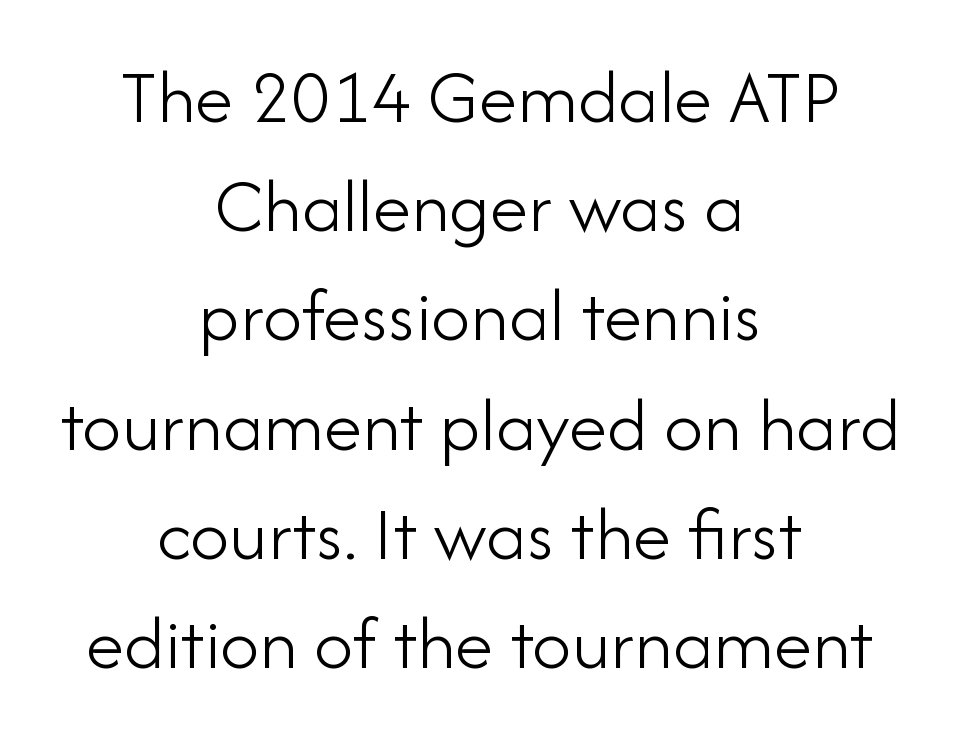
Proportional: the letters do not fall into vertical columns. Regular leading. How are the letters spaced? Ordinarily, with no added tracking. Any mark beneath the type? The region is blank. Ascenders rise straight up at ninety degrees. This rendering employs a face without finishing strokes, i.e., a sans-serif.
